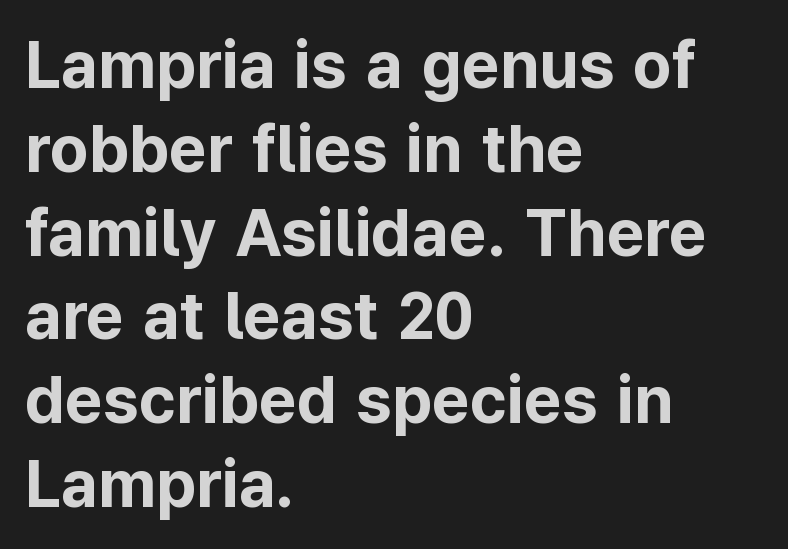
The image shows 66 px bold sans-serif type, upright; set left-aligned, normal line spacing (1.27x), normal letter spacing, not underlined; low stroke contrast and a medium x-height.
